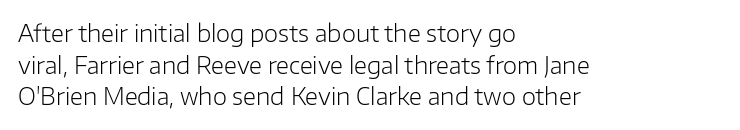
The strokes are not fattened; the text isn't bold. Beneath every word, the page is bare. Every row of glyphs begins at an identical x-position on the left. In terms of posture, this sample is upright.
